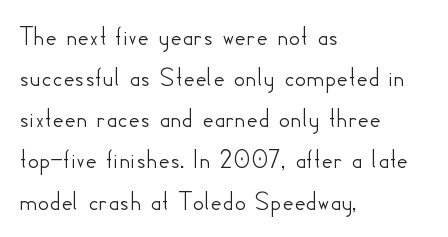
The image shows 28 px sans-serif type, upright; set left-aligned, normal line spacing (1.47x), normal letter spacing, not underlined; low stroke contrast and a small x-height.
